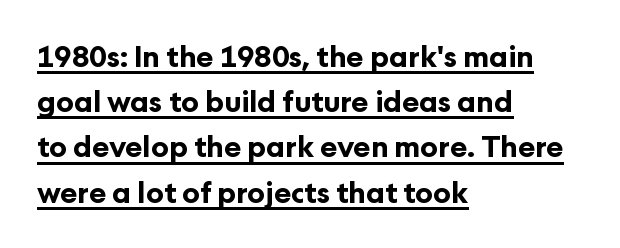
{"serif": "no", "italic": "no", "bold": "yes", "weight": "bold", "width": "normal", "stroke_contrast": "low", "x_height": "medium", "monospaced": "no", "underline": "yes", "align": "left", "line_spacing": "normal", "line_spacing_ratio": 1.56, "letter_spacing": "normal", "letter_spacing_em": 0.0, "glyph_px": 29}
